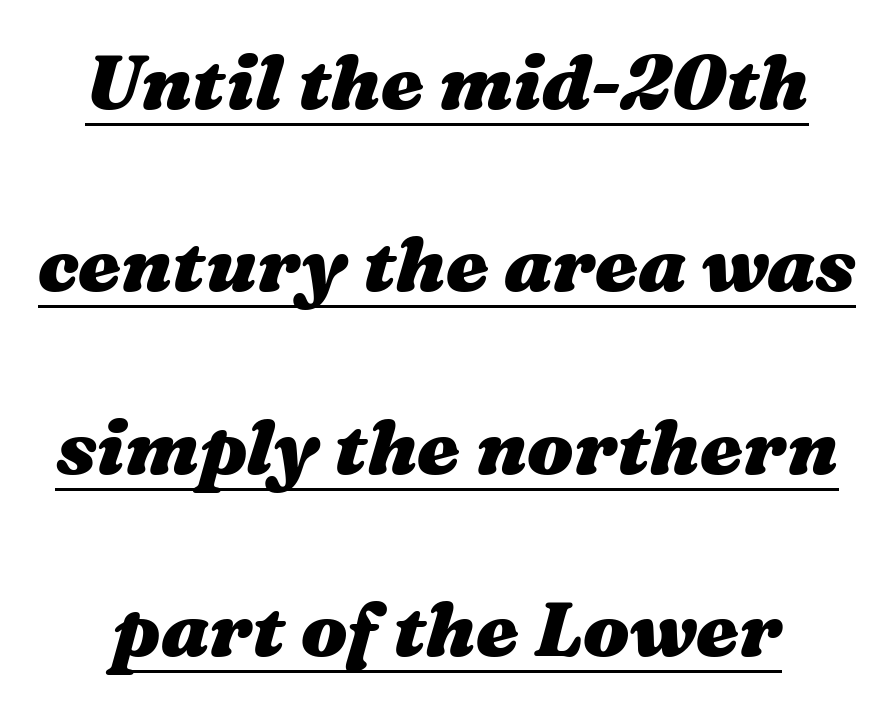
The image shows 77 px heavy, wide type, italic (leaning right); set loose line spacing (2.37x), normal letter spacing, underlined; medium stroke contrast and a medium x-height.
